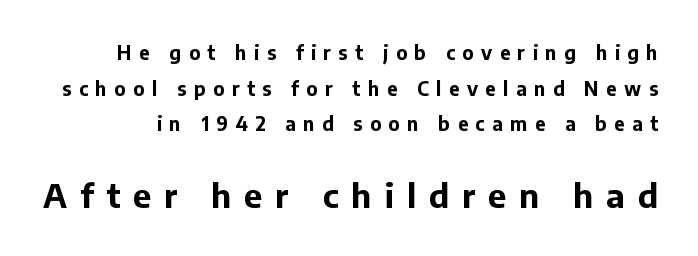
Q: Is the text bold? A: Yes.
Q: Is the text italic (slanted)? A: No, it is upright.
Q: Is the typeface a serif or a sans-serif typeface? A: Sans-serif.
Q: Is the text underlined? A: No.
Q: Is the spacing between letters normal or unusually wide? A: Unusually wide.
Q: Which block of text is set in a larger size, the first (top) or the second (bottom)? A: The second (bottom) one.
Q: Width (condensed, normal, or wide)? A: Normal.
Q: Stroke contrast? A: Low.
Q: x-height? A: Medium.
Q: Monospaced? A: No.
